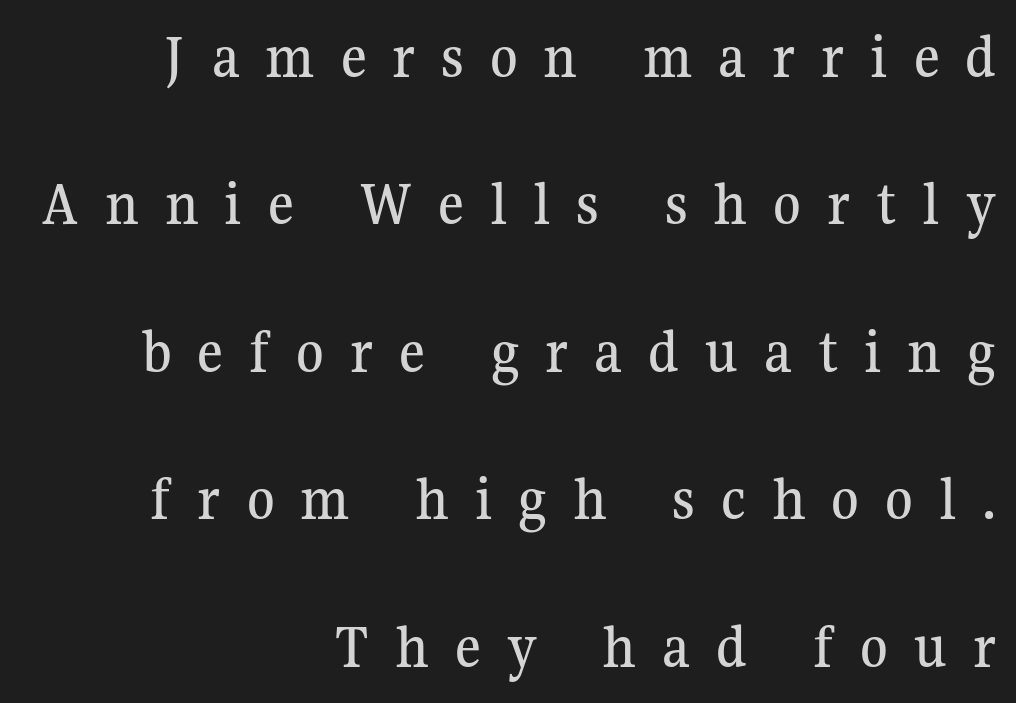
Is this a fixed-width face? No — the glyphs have proportional, varying widths. Line spacing here is loose. Honestly, there is no underline to notice here at all. This sample uses an upright cut, with every glyph sitting square on the baseline. Compared with a flush-left layout, this one pins lines to the opposite, right side. The designer went with a serif here, giving each stem small feet.
